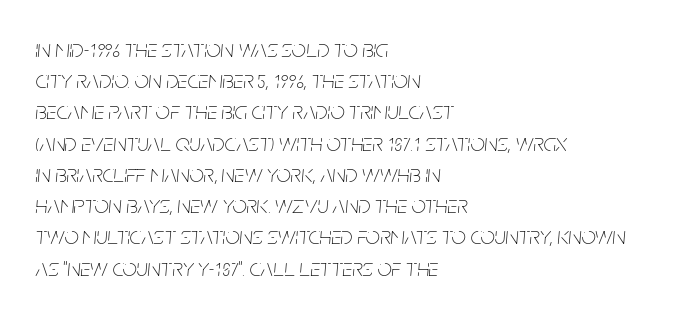
Bare-footed words on every line. The typeface has the unassuming heft of standard copy or less. Leftover space on each line is placed entirely after the last word. The specimen reads as italic at a glance.
